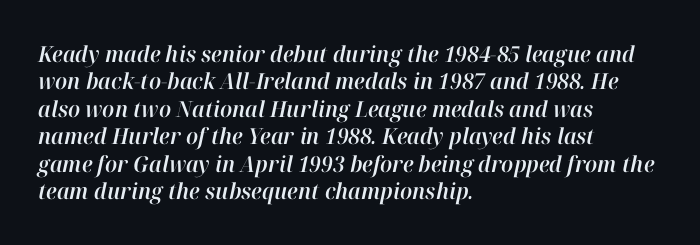
An italicized treatment has been applied to the whole sample. Teacher's note: observe the even left margin — that is flush-left alignment. Rows of type keep a routine distance in the vertical direction. No extra tracking has been applied to these lines.
